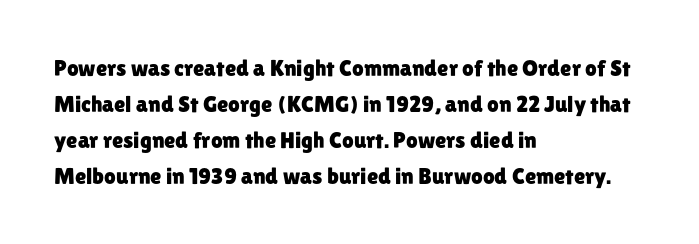
Q: Is the text italic (slanted)? A: No, it is upright.
Q: Is the text underlined? A: No.
Q: How is the paragraph aligned? A: Left-aligned.
Q: Is the spacing between letters normal or unusually wide? A: Normal.
Q: Is the spacing between lines tight, normal or loose? A: Normal.
